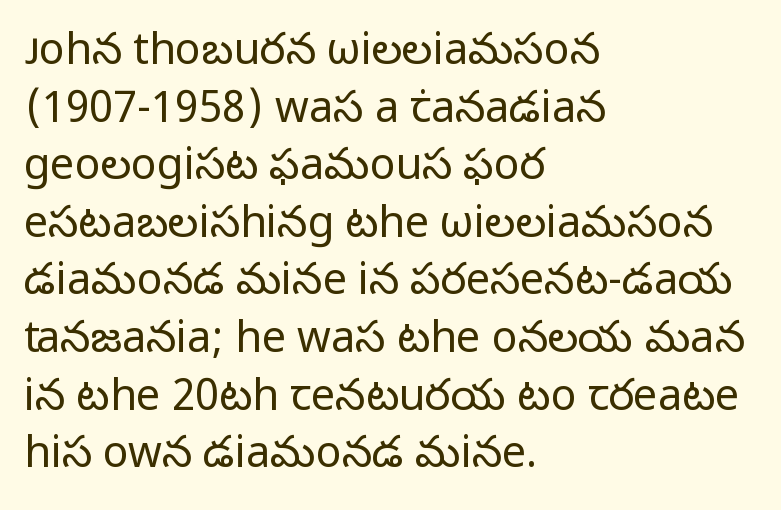
{"serif": "no", "italic": "no", "bold": "no", "weight": "regular", "width": "normal", "stroke_contrast": "low", "x_height": "medium", "monospaced": "no", "underline": "no", "align": "left", "line_spacing": "normal", "line_spacing_ratio": 1.34, "letter_spacing": "normal", "letter_spacing_em": 0.0, "glyph_px": 43}
